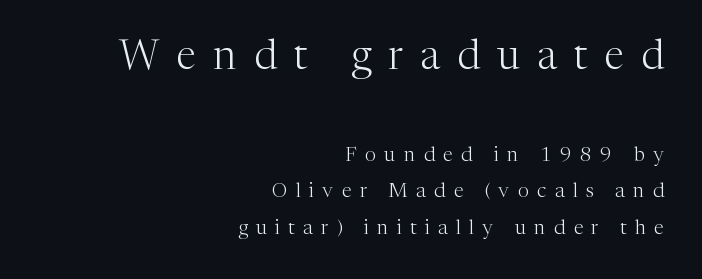
Q: Is the text bold? A: No.
Q: Is the text italic (slanted)? A: No, it is upright.
Q: Is the typeface a serif or a sans-serif typeface? A: Serif.
Q: Is the text underlined? A: No.
Q: How is the paragraph aligned? A: Right-aligned.
Q: Is the spacing between letters normal or unusually wide? A: Unusually wide.
Q: Which block of text is set in a larger size, the first (top) or the second (bottom)? A: The first (top) one.
Q: Width (condensed, normal, or wide)? A: Normal.
Q: Stroke contrast? A: Medium.
Q: x-height? A: Medium.
Q: Monospaced? A: No.
